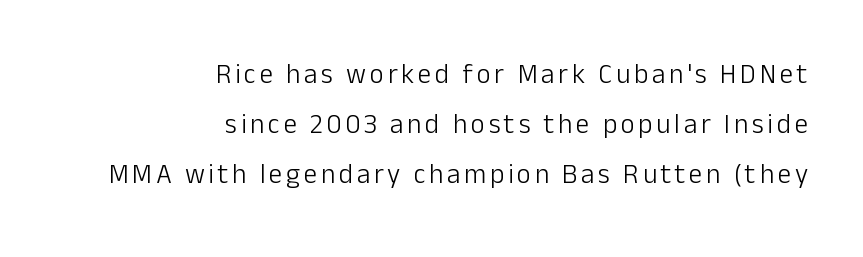
The image shows 27 px text type, upright; set right-aligned, line spacing 1.85x, not underlined.
